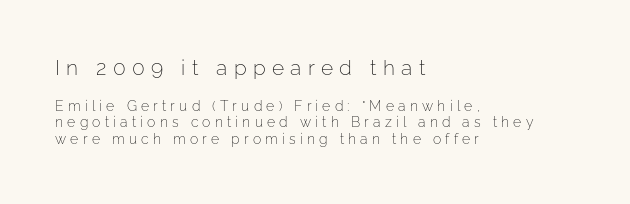
Q: Is the text bold? A: No.
Q: Is the text italic (slanted)? A: No, it is upright.
Q: Is the text underlined? A: No.
Q: How is the paragraph aligned? A: Left-aligned.
Q: Is the spacing between letters normal or unusually wide? A: Unusually wide.
Q: Which block of text is set in a larger size, the first (top) or the second (bottom)? A: The first (top) one.
